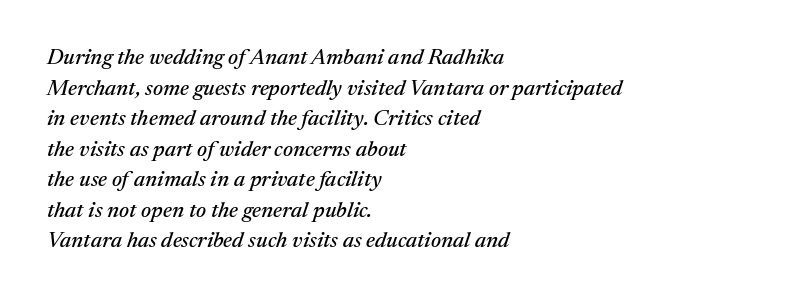
Q: Is the text italic (slanted)? A: Yes, it leans right by about 17 degrees.
Q: Is the text underlined? A: No.
Q: How is the paragraph aligned? A: Left-aligned.
Q: Is the spacing between letters normal or unusually wide? A: Normal.
Q: Is the spacing between lines tight, normal or loose? A: Normal.
